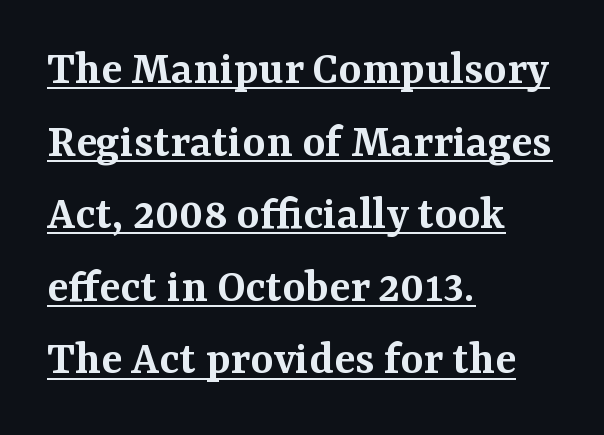
Q: Is the text bold? A: Semi-bold.
Q: Is the text italic (slanted)? A: No, it is upright.
Q: Is the typeface a serif or a sans-serif typeface? A: Serif.
Q: Is the text underlined? A: Yes.
Q: How is the paragraph aligned? A: Left-aligned.
Q: Is the spacing between letters normal or unusually wide? A: Normal.
Q: Is the spacing between lines tight, normal or loose? A: Normal.
Q: Width (condensed, normal, or wide)? A: Normal.
Q: Stroke contrast? A: Medium.
Q: x-height? A: Medium.
Q: Monospaced? A: No.
